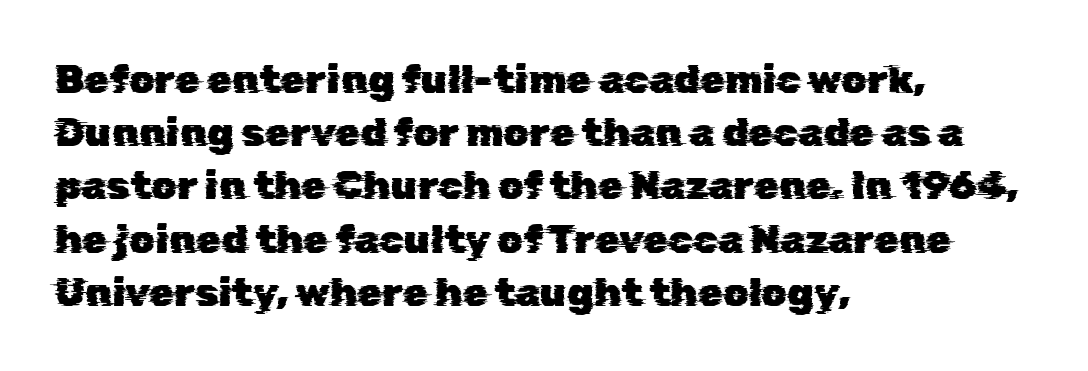
{"serif": "no", "width": "normal", "stroke_contrast": "low", "x_height": "medium", "monospaced": "no", "underline": "no", "align": "left", "line_spacing": "normal", "line_spacing_ratio": 1.33, "letter_spacing": "normal", "letter_spacing_em": 0.0, "glyph_px": 40}
